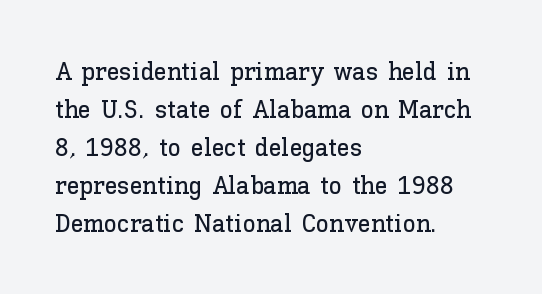
{"italic": "no", "underline": "no", "align": "left", "line_spacing": "normal", "line_spacing_ratio": 1.46, "letter_spacing": "normal", "letter_spacing_em": 0.0, "glyph_px": 26}
